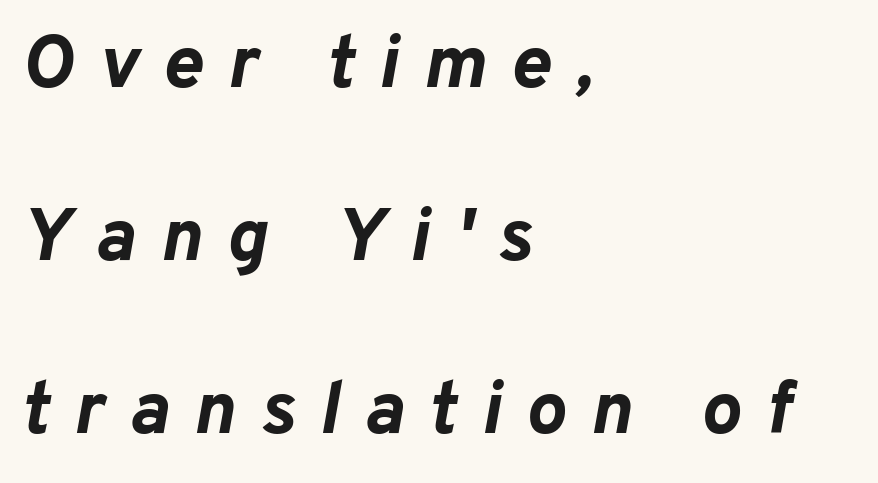
{"italic": "yes", "lean": "right", "slant_degrees": 10, "bold": "yes", "weight": "bold", "width": "normal", "stroke_contrast": "low", "x_height": "medium", "monospaced": "no", "underline": "no", "align": "left", "line_spacing": "loose", "line_spacing_ratio": 2.31, "letter_spacing": "wide", "letter_spacing_em": 0.33, "glyph_px": 75}
